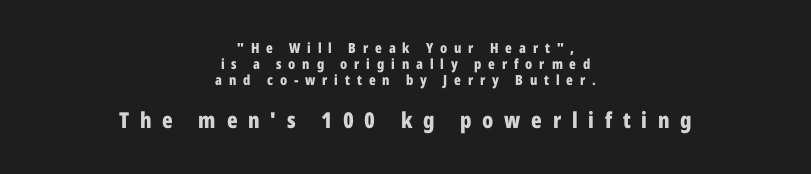
{"italic": "no", "bold": "yes", "underline": "no", "align": "center", "line_spacing_ratio": 1.16, "letter_spacing": "wide", "letter_spacing_em": 0.49, "larger_block": "second", "size_ratio": 1.57, "glyph_px": 22}
